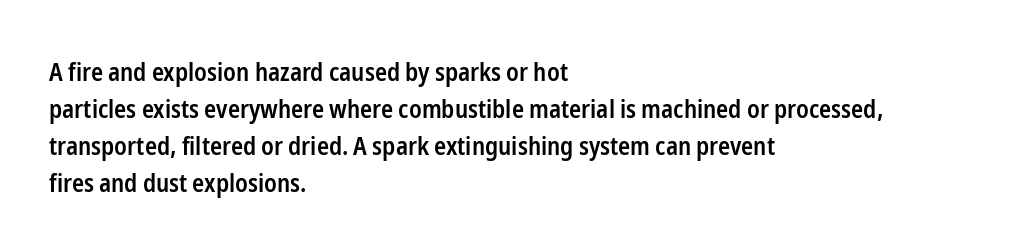
Posture: upright roman. The string is rendered with underlining switched off. Layout note: lines flush left. The line texture is even and compact thanks to regular tracking.
